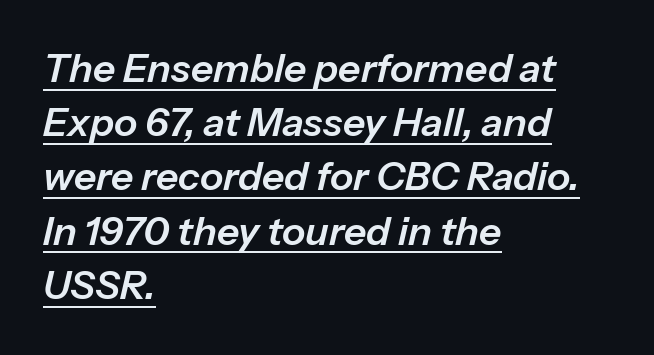
{"italic": "yes", "lean": "right", "slant_degrees": 13, "width": "normal", "stroke_contrast": "low", "x_height": "medium", "monospaced": "no", "underline": "yes", "align": "left", "line_spacing": "normal", "line_spacing_ratio": 1.39, "letter_spacing": "normal", "letter_spacing_em": 0.0, "glyph_px": 39}
